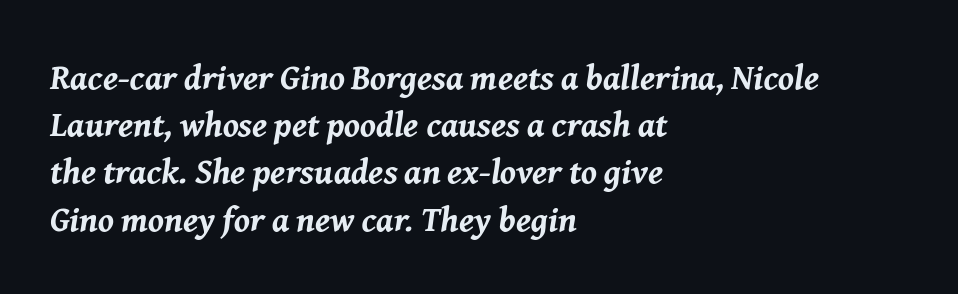
Q: Is the text bold? A: Yes.
Q: Is the text italic (slanted)? A: Yes, it leans right by about 8 degrees.
Q: Is the text underlined? A: No.
Q: How is the paragraph aligned? A: Left-aligned.
Q: Is the spacing between letters normal or unusually wide? A: Normal.
Q: Is the spacing between lines tight, normal or loose? A: Normal.
Q: Width (condensed, normal, or wide)? A: Normal.
Q: Stroke contrast? A: Medium.
Q: x-height? A: Medium.
Q: Monospaced? A: No.
